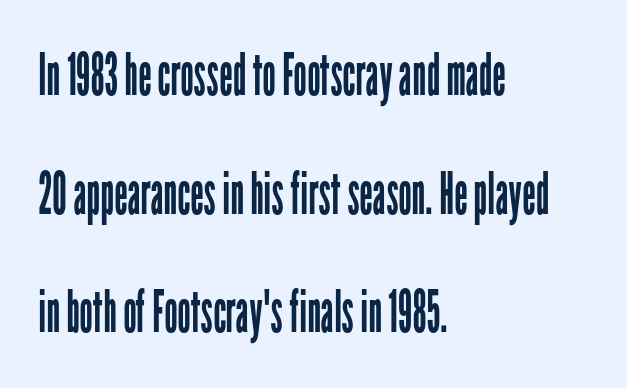
The type family on display is of the sans-serif kind. The strokes are not fattened; the text isn't bold. Inter-character spacing is left at the font's built-in metrics. The font's upright variant was chosen for this text. The letters advance in unequal steps, a hallmark of proportional type.
